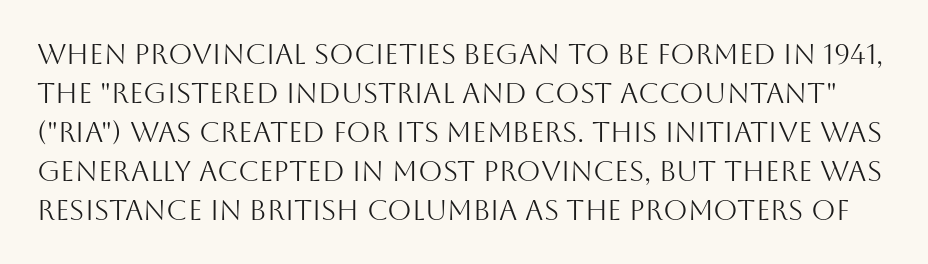
{"serif": "no", "italic": "no", "bold": "no", "weight": "light", "width": "normal", "stroke_contrast": "medium", "x_height": "large", "monospaced": "no", "underline": "no", "line_spacing": "normal", "line_spacing_ratio": 1.39, "letter_spacing": "normal", "letter_spacing_em": 0.0, "glyph_px": 28}
